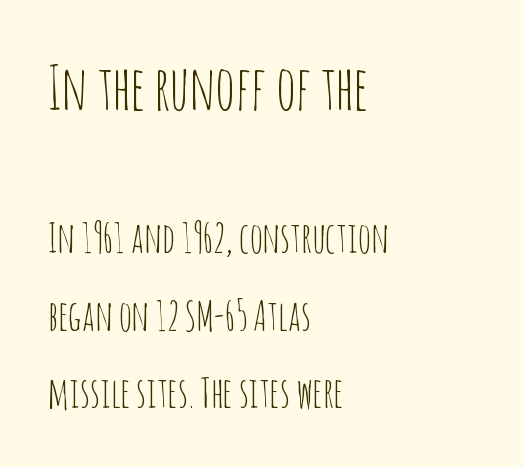
The text block is weighted toward the left margin, trailing off unevenly rightward. The letters stand straight up with perfectly vertical stems. Character widths vary here, with narrow letters taking less room than wide ones. The words here are not underlined.
